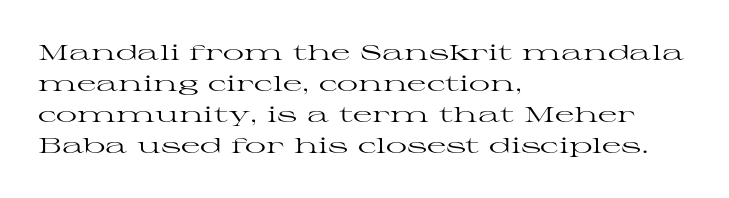
Q: Is the text bold? A: No.
Q: Is the text italic (slanted)? A: No, it is upright.
Q: Is the text underlined? A: No.
Q: How is the paragraph aligned? A: Left-aligned.
Q: Is the spacing between letters normal or unusually wide? A: Normal.
Q: Is the spacing between lines tight, normal or loose? A: Normal.
